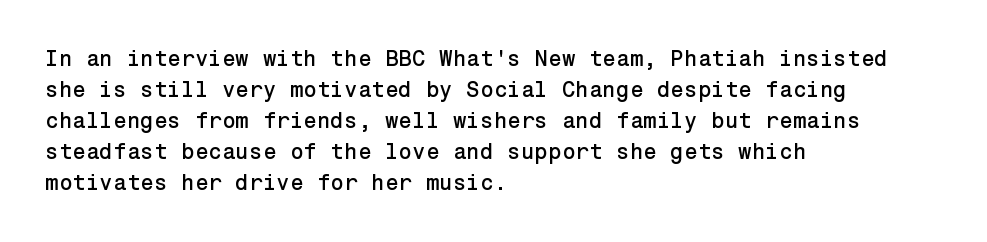
Q: Is the text italic (slanted)? A: No, it is upright.
Q: Is the text underlined? A: No.
Q: How is the paragraph aligned? A: Left-aligned.
Q: Is the spacing between letters normal or unusually wide? A: Normal.
Q: Is the spacing between lines tight, normal or loose? A: Normal.
